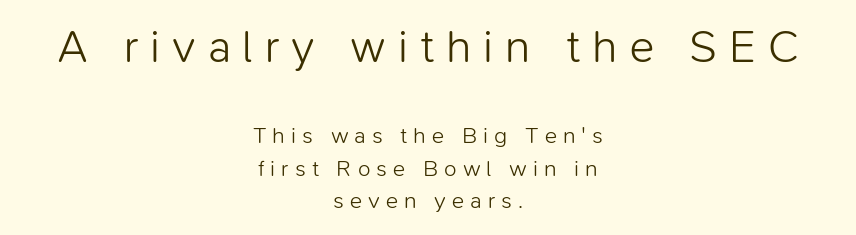
Q: Is the text bold? A: No.
Q: Is the text italic (slanted)? A: No, it is upright.
Q: Is the typeface a serif or a sans-serif typeface? A: Sans-serif.
Q: Is the text underlined? A: No.
Q: How is the paragraph aligned? A: Centered.
Q: Is the spacing between letters normal or unusually wide? A: Unusually wide.
Q: Is the spacing between lines tight, normal or loose? A: Normal.
Q: Which block of text is set in a larger size, the first (top) or the second (bottom)? A: The first (top) one.
Q: Width (condensed, normal, or wide)? A: Normal.
Q: Stroke contrast? A: Low.
Q: x-height? A: Medium.
Q: Monospaced? A: No.
